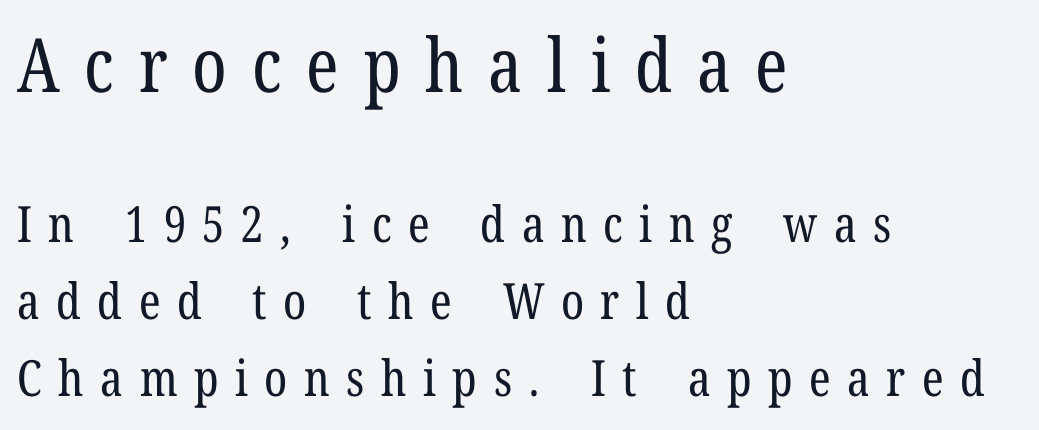
Counters stay open thanks to moderate or lighter strokes. Loose tracking; the words dissolve into strings of separated letters. Does the copy run flush right? No — it runs flush left. Each row of text sits above clean, open space. Summary of vertical rhythm: regular, with standard interline spacing.
